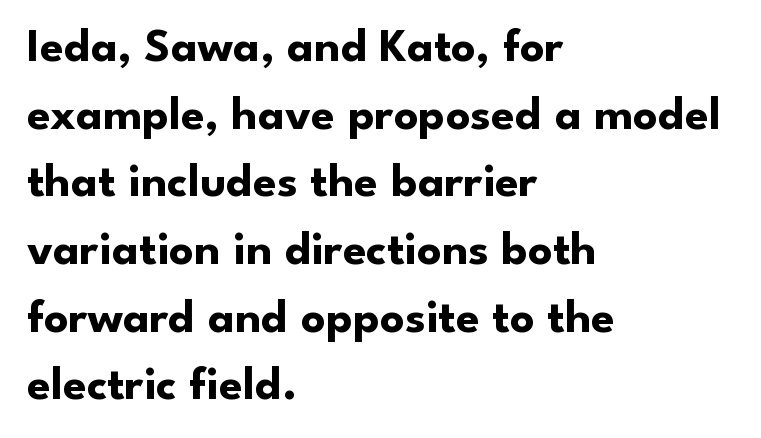
The image shows 48 px bold sans-serif type, upright; set left-aligned, normal line spacing (1.41x), normal letter spacing, not underlined; low stroke contrast and a small x-height.
